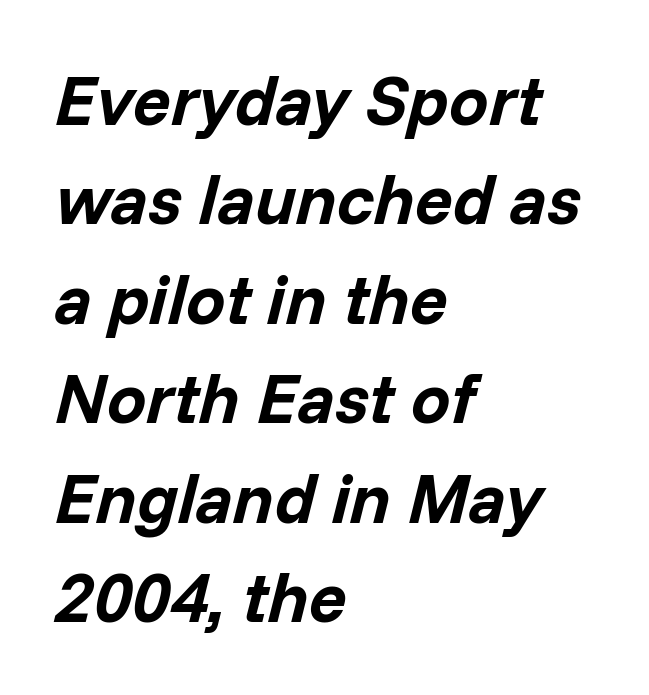
{"italic": "yes", "lean": "right", "slant_degrees": 14, "bold": "yes", "weight": "bold", "width": "normal", "stroke_contrast": "low", "x_height": "medium", "monospaced": "no", "underline": "no", "align": "left", "line_spacing": "normal", "line_spacing_ratio": 1.42, "letter_spacing": "normal", "letter_spacing_em": 0.0, "glyph_px": 70}
